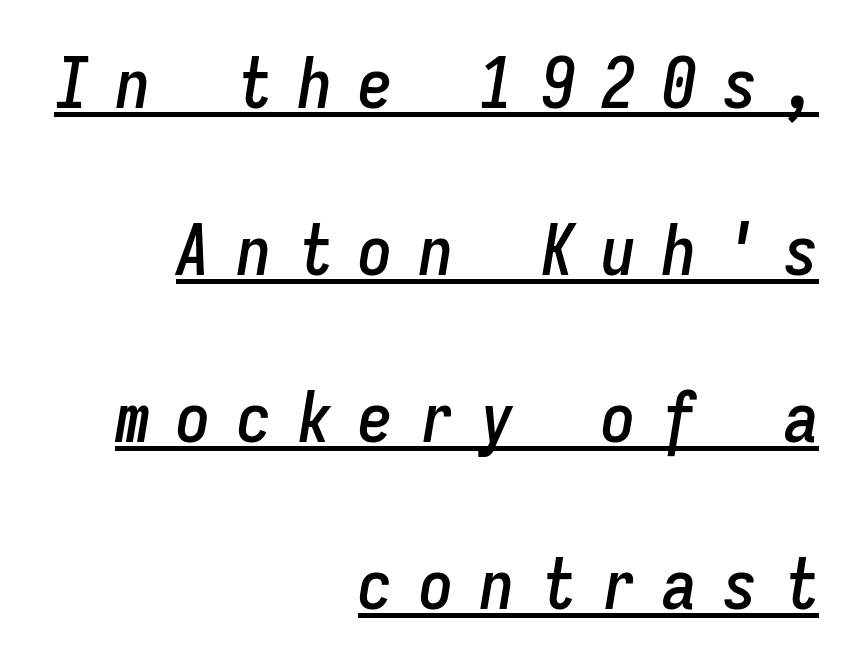
Q: Is the text italic (slanted)? A: Yes, it leans right by about 9 degrees.
Q: Is the text underlined? A: Yes.
Q: How is the paragraph aligned? A: Right-aligned.
Q: Is the spacing between letters normal or unusually wide? A: Unusually wide.
Q: Is the spacing between lines tight, normal or loose? A: Loose.
Q: Width (condensed, normal, or wide)? A: Condensed.
Q: Stroke contrast? A: Low.
Q: x-height? A: Medium.
Q: Monospaced? A: Yes.
